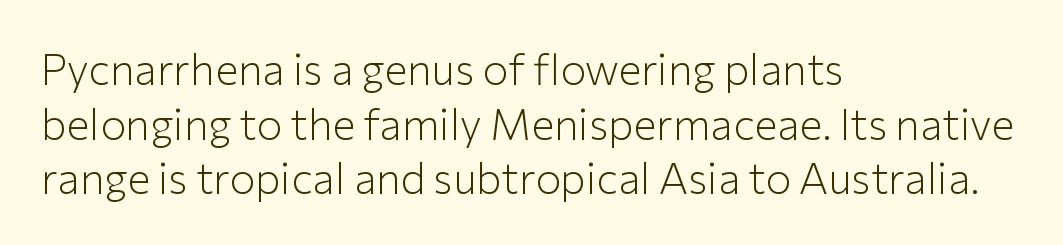
A classic flush-left, rag-right setting is used for this passage. Underline: absent. Stem width sits at or under what a default text font uses. Each letter keeps its own natural width here, so spacing adapts to shape. Serifs: no, the terminals of the letterforms are clean. One glance says typical: line gaps are just what's usual.
